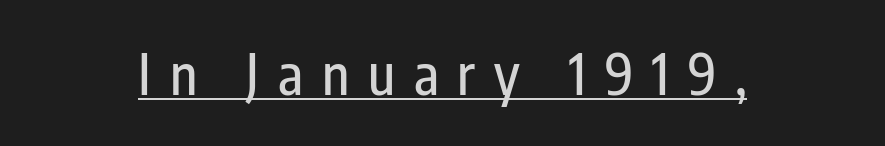
{"serif": "no", "italic": "no", "width": "condensed", "stroke_contrast": "low", "x_height": "medium", "monospaced": "no", "underline": "yes", "letter_spacing": "wide", "letter_spacing_em": 0.34, "glyph_px": 55}
